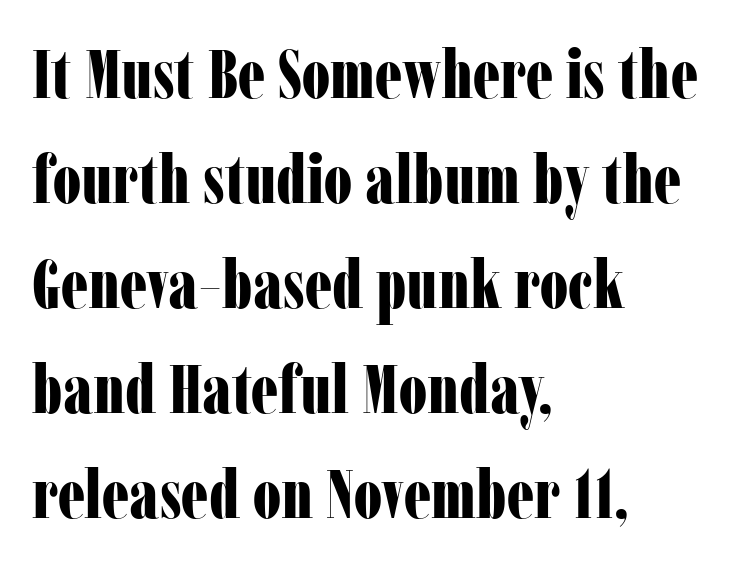
Q: Is the text bold? A: Yes.
Q: Is the text italic (slanted)? A: No, it is upright.
Q: Is the typeface a serif or a sans-serif typeface? A: Serif.
Q: Is the text underlined? A: No.
Q: How is the paragraph aligned? A: Left-aligned.
Q: Is the spacing between letters normal or unusually wide? A: Normal.
Q: Is the spacing between lines tight, normal or loose? A: Normal.
Q: Width (condensed, normal, or wide)? A: Condensed.
Q: Stroke contrast? A: Low.
Q: x-height? A: Medium.
Q: Monospaced? A: No.
